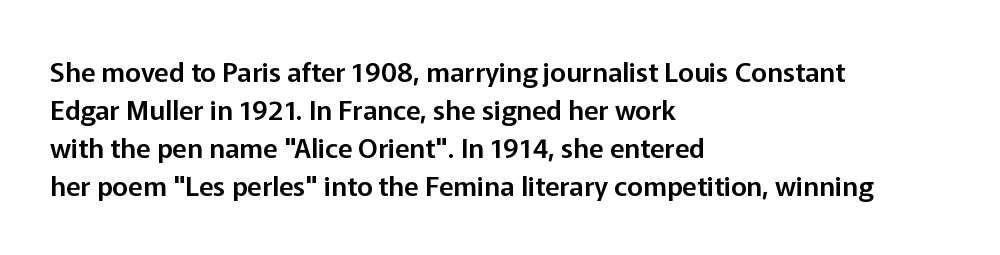
Every stem runs plumb, perpendicular to the baseline. No extra tracking has been applied to these lines. Students, observe: this is what conventionally led text looks like. The rendering anchors every line to the left-hand side. Just letters on the line, the space beneath them empty.
